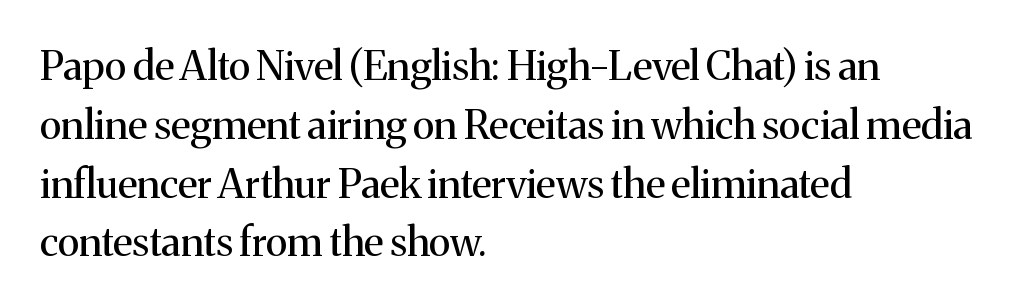
The image shows 40 px regular-weight serif type, upright; set left-aligned, normal line spacing (1.47x), normal letter spacing, not underlined; medium stroke contrast and a medium x-height.
